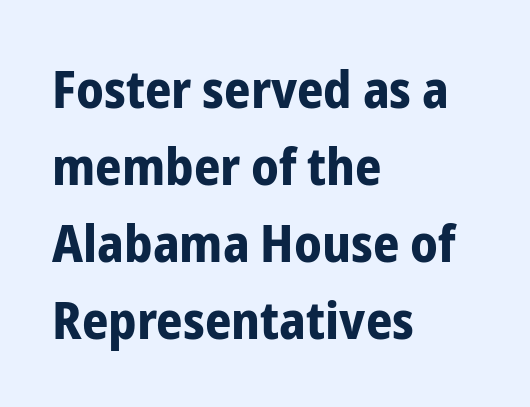
The image shows 52 px bold, condensed sans-serif type, upright; set left-aligned, normal line spacing (1.48x), normal letter spacing, not underlined; low stroke contrast and a medium x-height.
